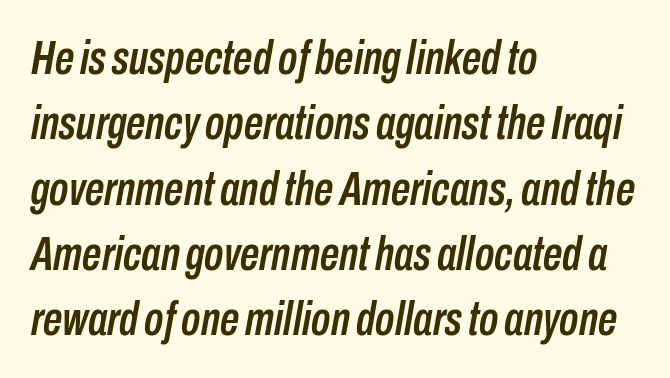
Q: Is the text italic (slanted)? A: Yes, it leans right by about 10 degrees.
Q: Is the text underlined? A: No.
Q: How is the paragraph aligned? A: Left-aligned.
Q: Is the spacing between letters normal or unusually wide? A: Normal.
Q: Is the spacing between lines tight, normal or loose? A: Normal.
Q: Width (condensed, normal, or wide)? A: Condensed.
Q: Stroke contrast? A: Low.
Q: x-height? A: Medium.
Q: Monospaced? A: No.
